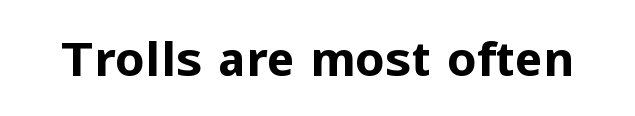
The image shows 47 px bold sans-serif type, upright; set normal letter spacing, not underlined; low stroke contrast and a medium x-height.
